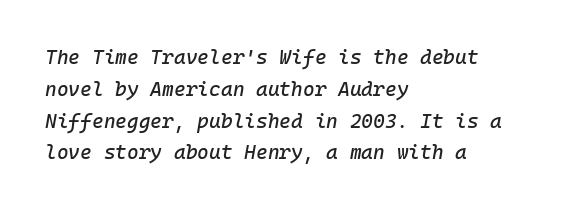
{"italic": "yes", "lean": "right", "slant_degrees": 10, "underline": "no", "align": "left", "line_spacing": "normal", "line_spacing_ratio": 1.59, "letter_spacing": "normal", "letter_spacing_em": 0.0, "glyph_px": 20}
